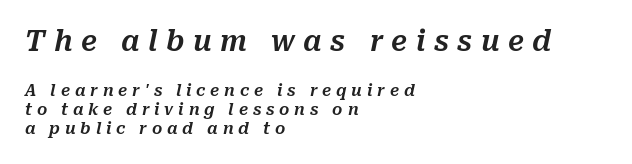
The image shows 28 px text type, italic (leaning right); set left-aligned, line spacing 1.2x, unusually wide letter spacing (+0.3 em), not underlined; the first (top) block is 1.75x larger; medium stroke contrast and a medium x-height.
